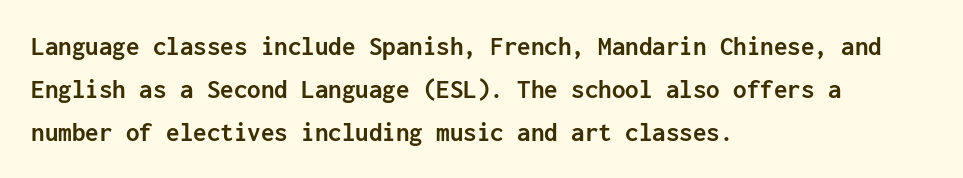
Typesetter's note: full bold, strokes at maximum text heaviness. Quick note: interline space is typical. Compared with a centered layout, this one pins lines to the left instead. Tall strokes in this sample are plumb rather than angled. The tracking reads as untouched default to a designer's eye. Has an underline been added? It has not.
